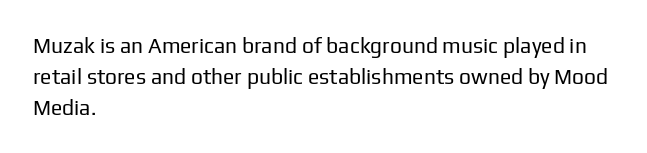
{"italic": "no", "bold": "no", "underline": "no", "align": "left", "line_spacing": "normal", "line_spacing_ratio": 1.47, "letter_spacing": "normal", "letter_spacing_em": 0.0, "glyph_px": 21}
